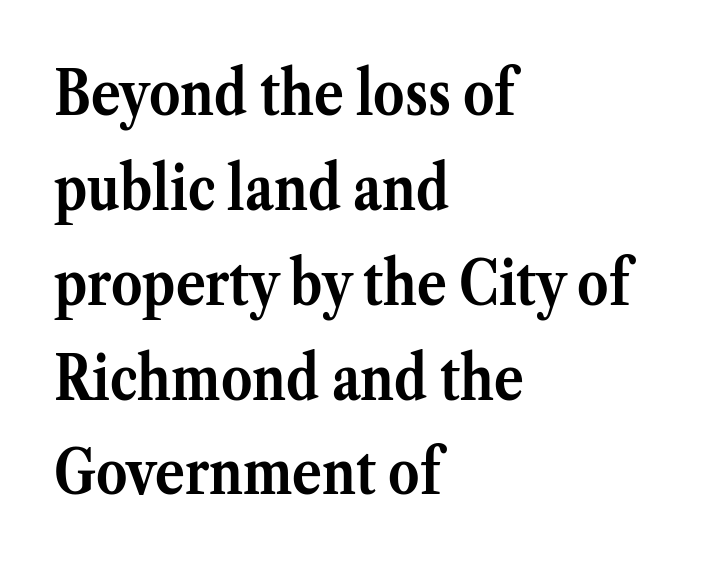
Q: Is the text bold? A: Yes.
Q: Is the text italic (slanted)? A: No, it is upright.
Q: Is the typeface a serif or a sans-serif typeface? A: Serif.
Q: Is the text underlined? A: No.
Q: How is the paragraph aligned? A: Left-aligned.
Q: Is the spacing between letters normal or unusually wide? A: Normal.
Q: Is the spacing between lines tight, normal or loose? A: Normal.
Q: Width (condensed, normal, or wide)? A: Normal.
Q: Stroke contrast? A: Medium.
Q: x-height? A: Medium.
Q: Monospaced? A: No.
